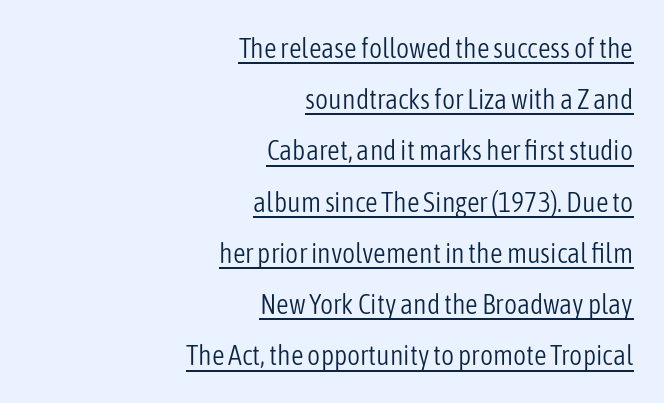
{"serif": "no", "italic": "no", "bold": "no", "weight": "light", "width": "condensed", "stroke_contrast": "low", "x_height": "medium", "monospaced": "no", "underline": "yes", "align": "right", "line_spacing_ratio": 1.83, "letter_spacing": "normal", "letter_spacing_em": 0.0, "glyph_px": 28}
